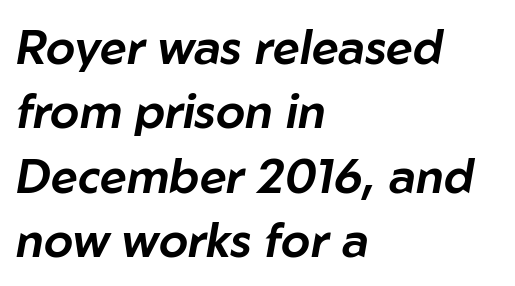
{"italic": "yes", "lean": "right", "slant_degrees": 10, "width": "normal", "stroke_contrast": "low", "x_height": "medium", "monospaced": "no", "underline": "no", "align": "left", "line_spacing": "normal", "line_spacing_ratio": 1.37, "letter_spacing": "normal", "letter_spacing_em": 0.0, "glyph_px": 47}
